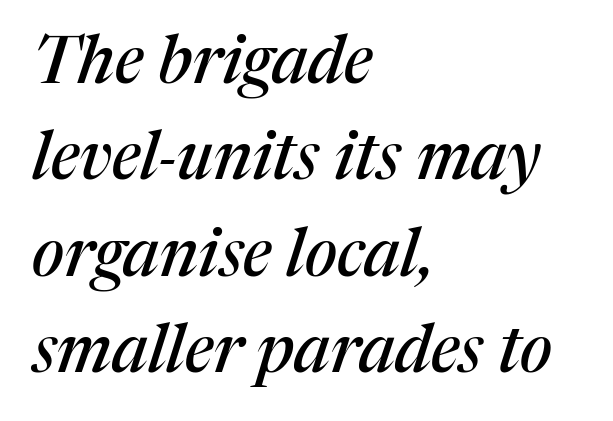
{"serif": "yes", "italic": "yes", "lean": "right", "slant_degrees": 17, "width": "normal", "stroke_contrast": "medium", "x_height": "medium", "monospaced": "no", "underline": "no", "align": "left", "line_spacing": "normal", "line_spacing_ratio": 1.46, "letter_spacing": "normal", "letter_spacing_em": 0.0, "glyph_px": 66}
